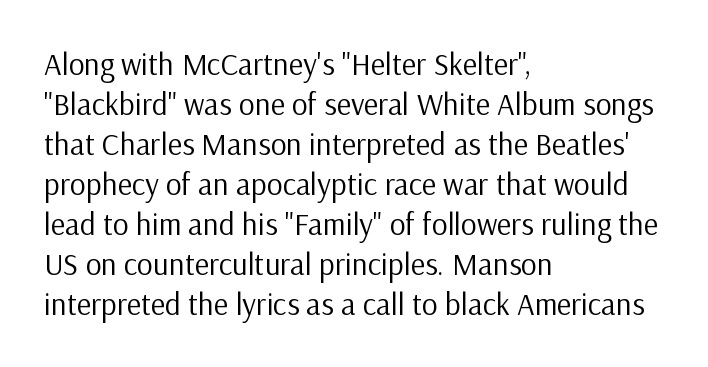
Q: Is the text bold? A: No.
Q: Is the text italic (slanted)? A: No, it is upright.
Q: Is the typeface a serif or a sans-serif typeface? A: Sans-serif.
Q: Is the text underlined? A: No.
Q: How is the paragraph aligned? A: Left-aligned.
Q: Is the spacing between letters normal or unusually wide? A: Normal.
Q: Is the spacing between lines tight, normal or loose? A: Normal.
Q: Width (condensed, normal, or wide)? A: Normal.
Q: Stroke contrast? A: Low.
Q: x-height? A: Medium.
Q: Monospaced? A: No.
